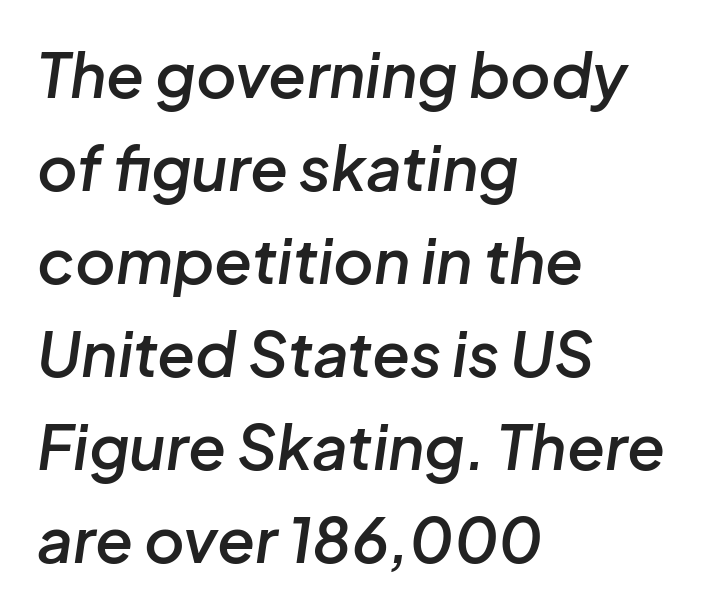
The image shows 62 px semibold type, italic (leaning right); set left-aligned, normal line spacing (1.5x), normal letter spacing, not underlined; low stroke contrast and a medium x-height.
